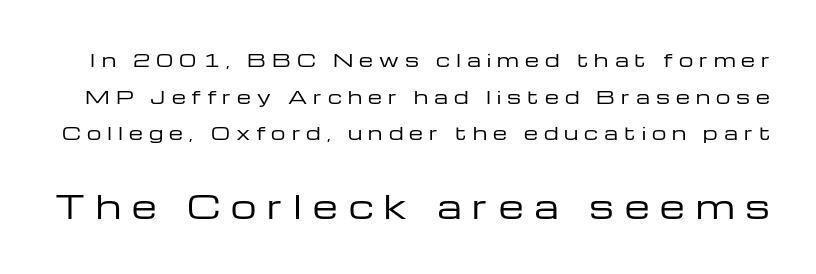
Q: Is the text bold? A: No.
Q: Is the text italic (slanted)? A: No, it is upright.
Q: Is the typeface a serif or a sans-serif typeface? A: Sans-serif.
Q: Is the text underlined? A: No.
Q: Is the spacing between letters normal or unusually wide? A: Unusually wide.
Q: Is the spacing between lines tight, normal or loose? A: Loose.
Q: Which block of text is set in a larger size, the first (top) or the second (bottom)? A: The second (bottom) one.
Q: Width (condensed, normal, or wide)? A: Wide.
Q: Stroke contrast? A: Low.
Q: x-height? A: Medium.
Q: Monospaced? A: No.
